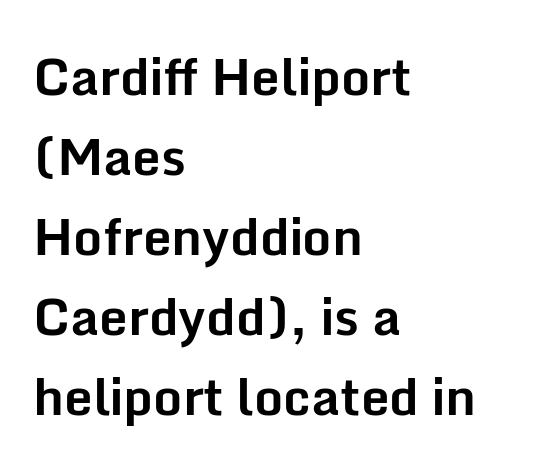
The image shows 51 px bold sans-serif type, upright; set left-aligned, normal line spacing (1.57x), normal letter spacing, not underlined; low stroke contrast and a medium x-height.
